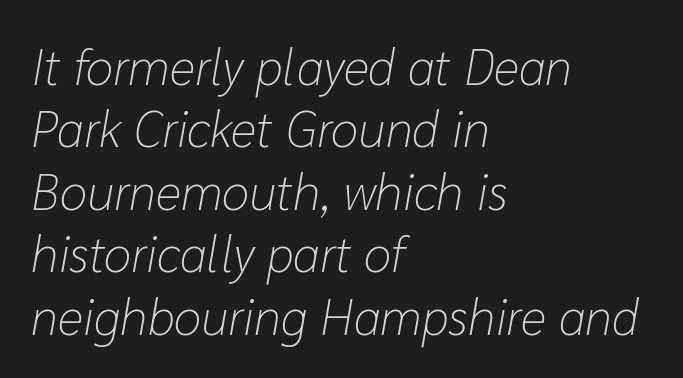
The image shows 50 px light type, italic (leaning right); set left-aligned, normal line spacing (1.25x), normal letter spacing, not underlined; low stroke contrast and a medium x-height.
